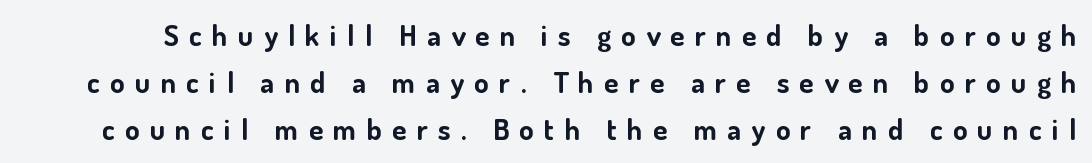
The image shows 29 px bold sans-serif type, upright; set normal line spacing (1.62x), unusually wide letter spacing (+0.36 em), not underlined; low stroke contrast and a small x-height.
